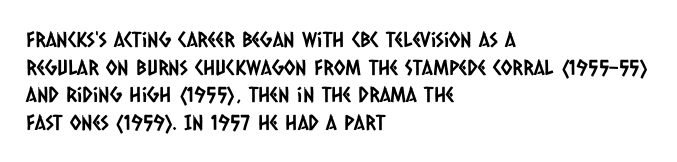
The image shows 21 px text type; set left-aligned, normal line spacing (1.32x), normal letter spacing, not underlined.
